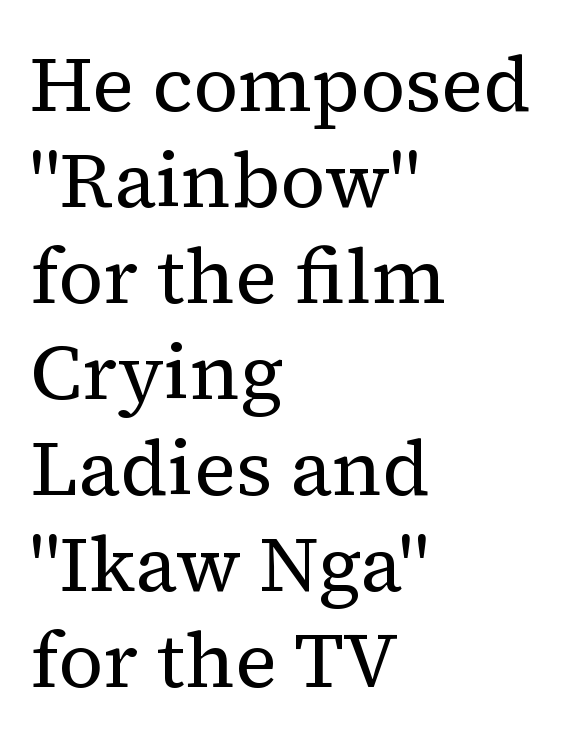
{"serif": "yes", "italic": "no", "bold": "no", "weight": "regular", "width": "normal", "stroke_contrast": "medium", "x_height": "medium", "monospaced": "no", "underline": "no", "align": "left", "line_spacing_ratio": 1.23, "letter_spacing": "normal", "letter_spacing_em": 0.0, "glyph_px": 78}
